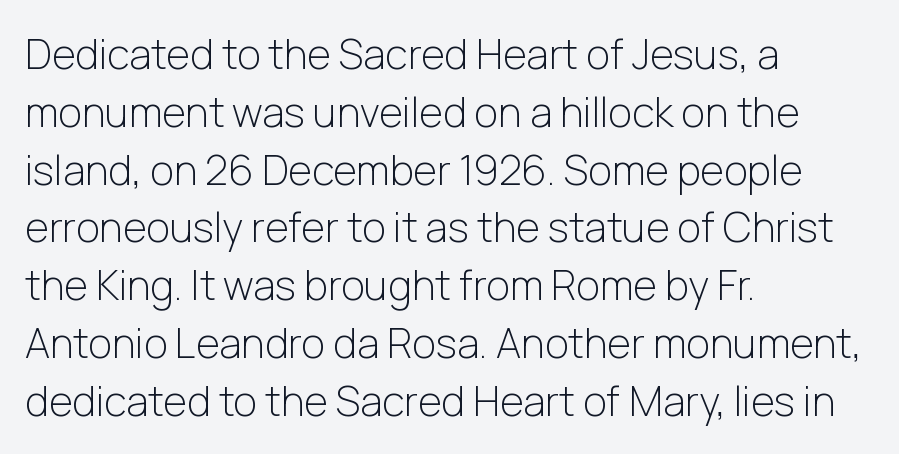
The image shows 41 px light sans-serif type, upright; set left-aligned, normal line spacing (1.41x), normal letter spacing, not underlined; low stroke contrast and a medium x-height.
